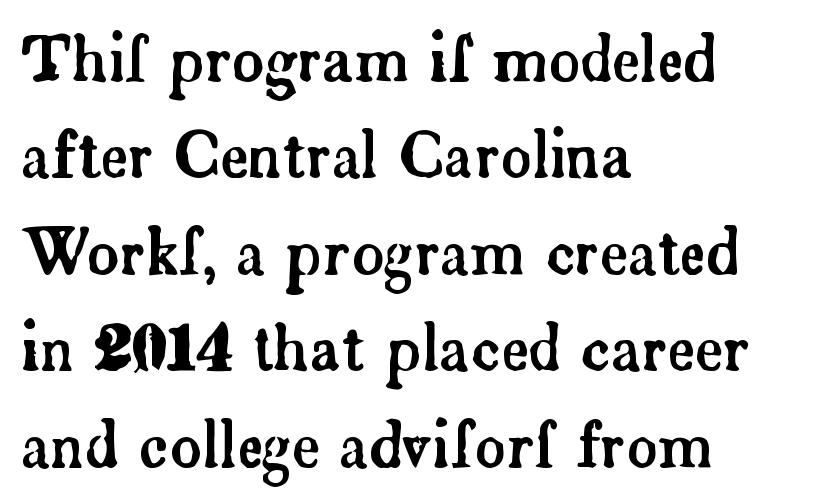
The image shows 61 px serif type, upright; set left-aligned, normal line spacing (1.58x), normal letter spacing, not underlined; low stroke contrast and a small x-height.
